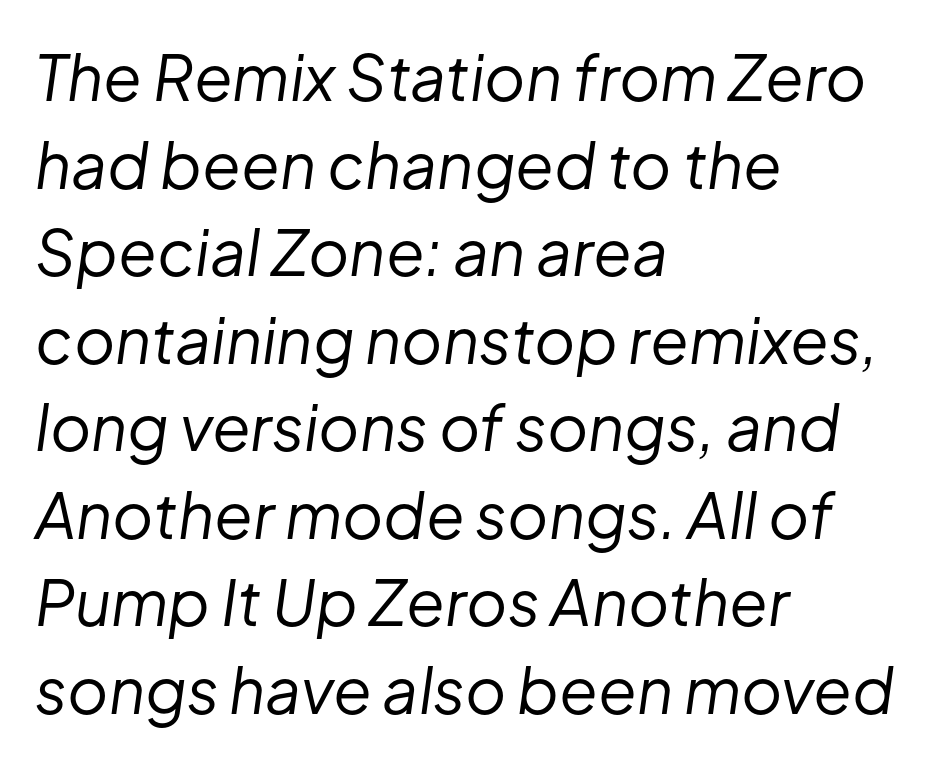
The image shows 63 px regular-weight type, italic (leaning right); set left-aligned, normal line spacing (1.39x), normal letter spacing, not underlined; low stroke contrast and a medium x-height.
